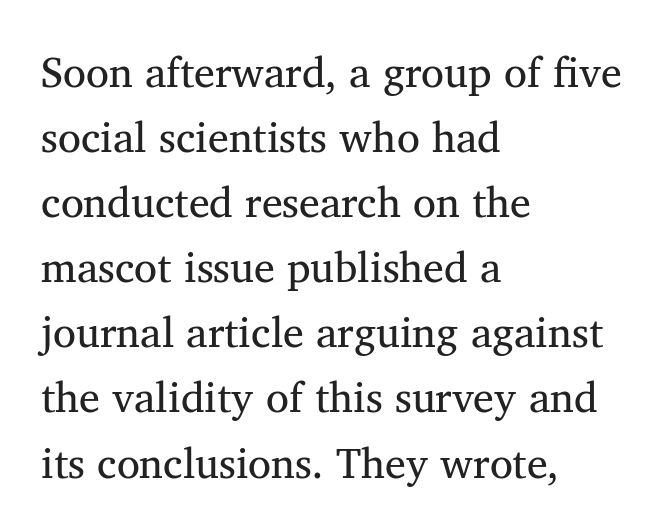
The image shows 42 px regular-weight serif type, upright; set left-aligned, normal line spacing (1.55x), normal letter spacing, not underlined; medium stroke contrast and a medium x-height.
